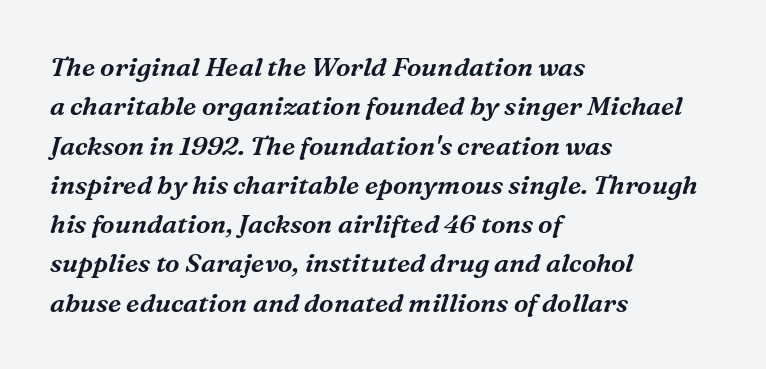
Q: Is the text italic (slanted)? A: Yes, it leans right by about 16 degrees.
Q: Is the text underlined? A: No.
Q: How is the paragraph aligned? A: Left-aligned.
Q: Is the spacing between letters normal or unusually wide? A: Normal.
Q: Is the spacing between lines tight, normal or loose? A: Normal.
